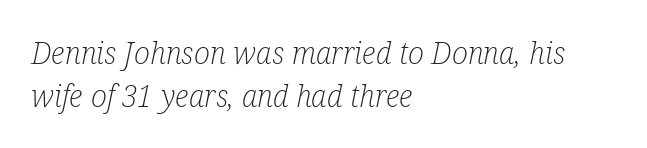
Summary of weight: not heavy and not bold. What's the leading like? Ordinary, nothing unusual. Serifs: yes, visible at the terminals of the letterforms. Notice how the passage keeps a crisp vertical edge on the left only. Here the designer chose a conventional face with non-uniform glyph widths. In terms of letterspacing, this is plain default setting.
